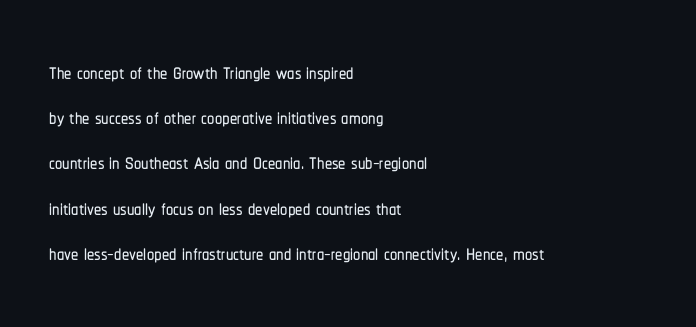
Posture: vertical. Here the designer chose a conventional face with non-uniform glyph widths. The passage is arranged the way most books set body copy — flush left. These lines keep a tight, regular rhythm from letter to letter. Horizontal bands of white between lines are of average thickness.
